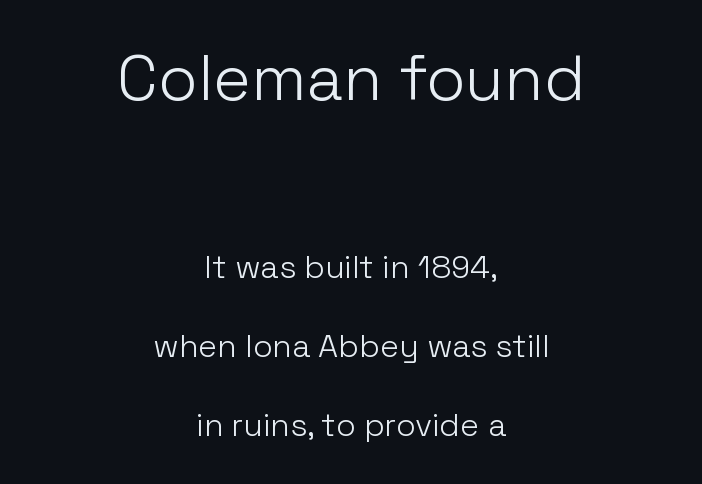
{"serif": "no", "italic": "no", "bold": "no", "weight": "light", "width": "normal", "stroke_contrast": "low", "x_height": "medium", "monospaced": "no", "underline": "no", "align": "center", "line_spacing": "loose", "line_spacing_ratio": 2.47, "letter_spacing": "normal", "letter_spacing_em": 0.0, "larger_block": "first", "size_ratio": 2.0, "glyph_px": 64}
